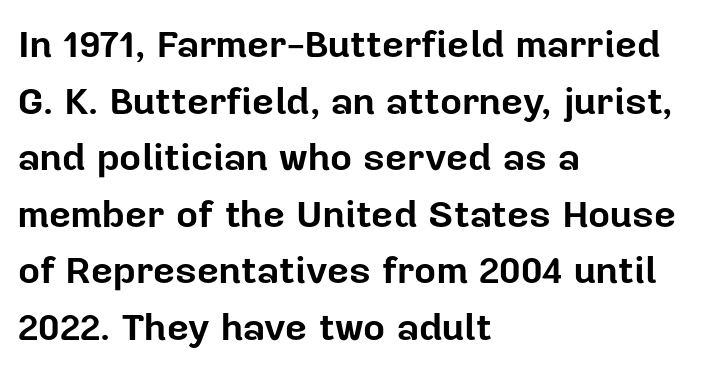
Visually the block forms a straight wall on the left and a jagged coastline on the right. This is sans-serif lettering, the kind often seen on screens and signage. If you drew a line through each stem, it would be perfectly vertical. The rendering keeps characters at their native spacing. Unmarked baselines from the first word to the last.
